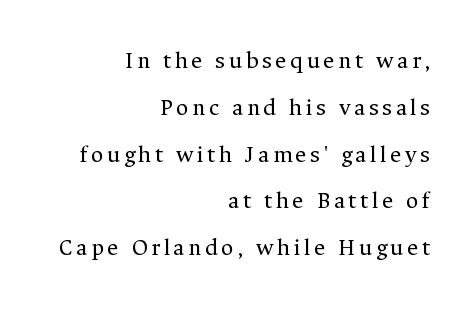
A bare baseline throughout the passage. No italicization has been applied; the sample stays upright. The passage is arranged like a letterhead date or caption credit — flush right. Unbolded letterforms with no extra heft. The leading is generous, giving the passage an open texture.
